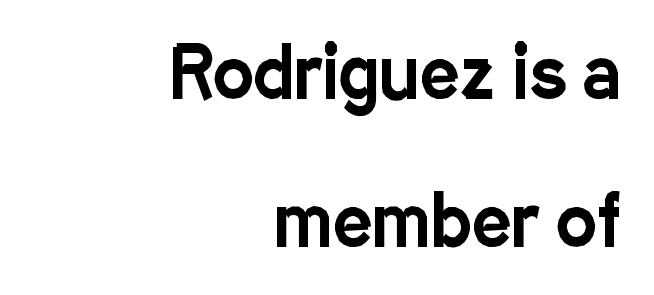
{"serif": "no", "italic": "no", "width": "condensed", "stroke_contrast": "low", "x_height": "medium", "monospaced": "no", "underline": "no", "align": "right", "line_spacing": "loose", "line_spacing_ratio": 2.14, "letter_spacing": "normal", "letter_spacing_em": 0.0, "glyph_px": 69}
